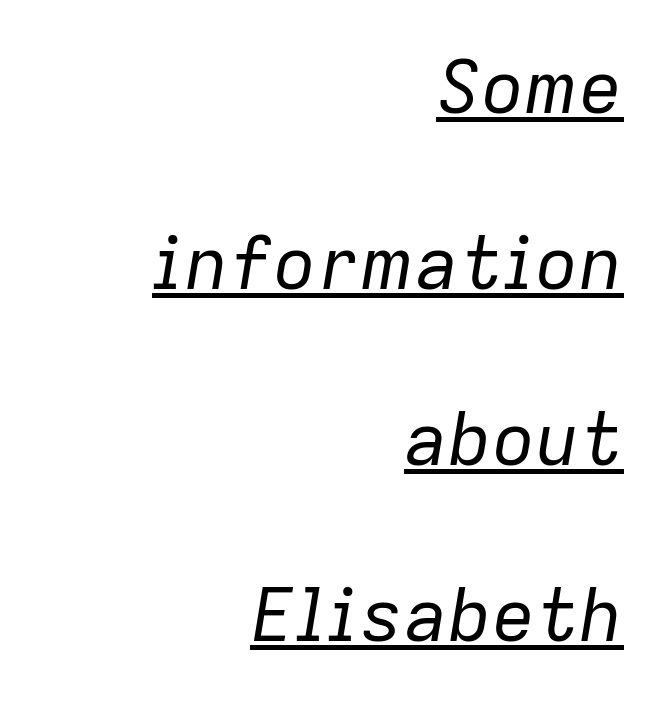
The image shows 73 px regular-weight type, italic (leaning right); set right-aligned, loose line spacing (2.41x), normal letter spacing, underlined; low stroke contrast and a medium x-height.
